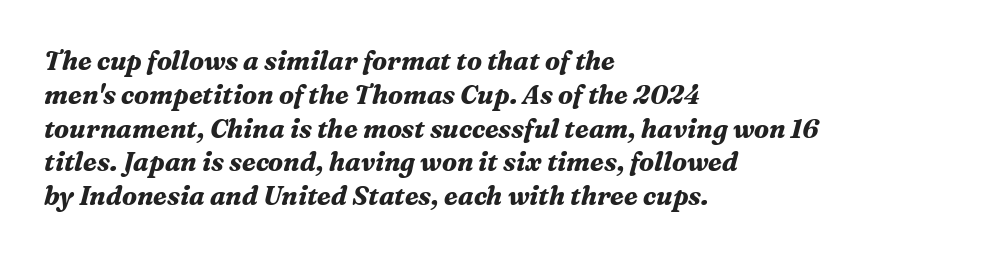
{"italic": "yes", "lean": "right", "slant_degrees": 16, "bold": "yes", "underline": "no", "align": "left", "line_spacing": "normal", "line_spacing_ratio": 1.3, "letter_spacing": "normal", "letter_spacing_em": 0.0, "glyph_px": 26}
